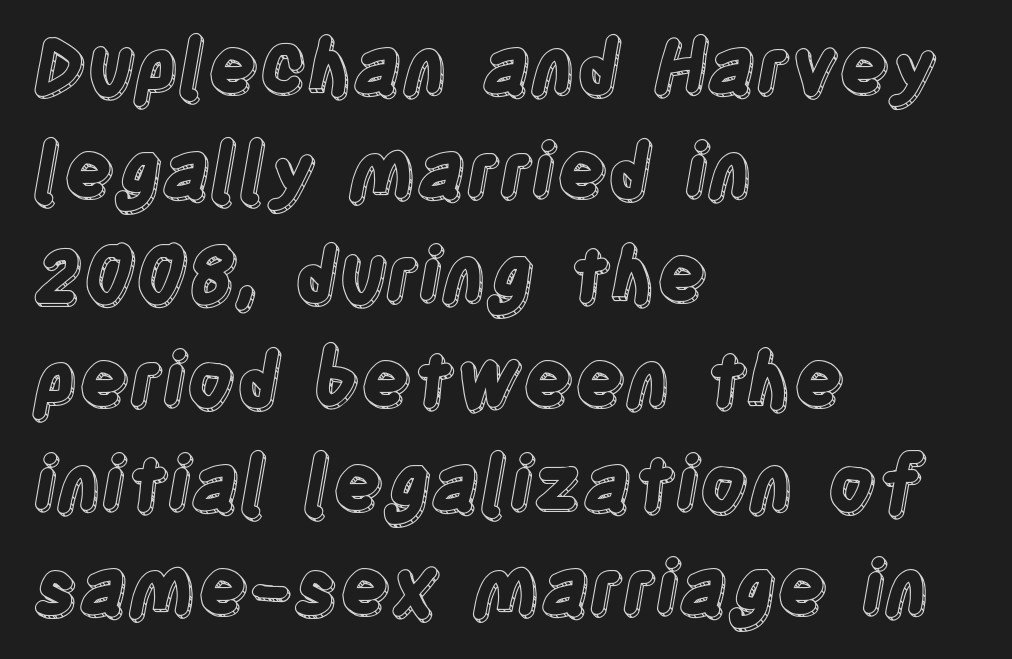
The image shows 75 px condensed type; set left-aligned, normal line spacing (1.39x), normal letter spacing, not underlined; a large x-height.
